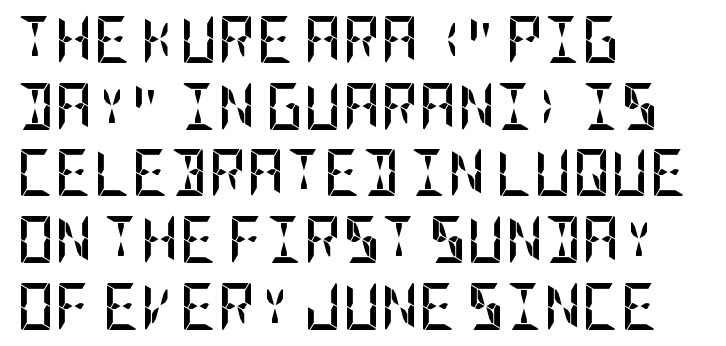
The image shows 47 px semibold, condensed sans-serif type, upright; set left-aligned, normal line spacing (1.42x), normal letter spacing, not underlined; low stroke contrast and a large x-height.
